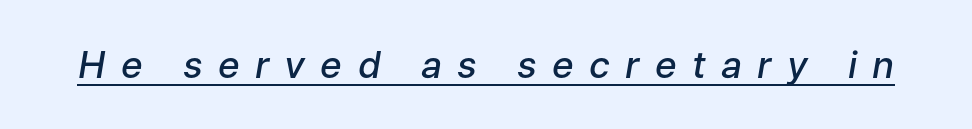
{"italic": "yes", "lean": "right", "slant_degrees": 9, "bold": "semi", "weight": "semibold", "width": "normal", "stroke_contrast": "low", "x_height": "medium", "monospaced": "no", "underline": "yes", "letter_spacing": "wide", "letter_spacing_em": 0.41, "glyph_px": 37}
